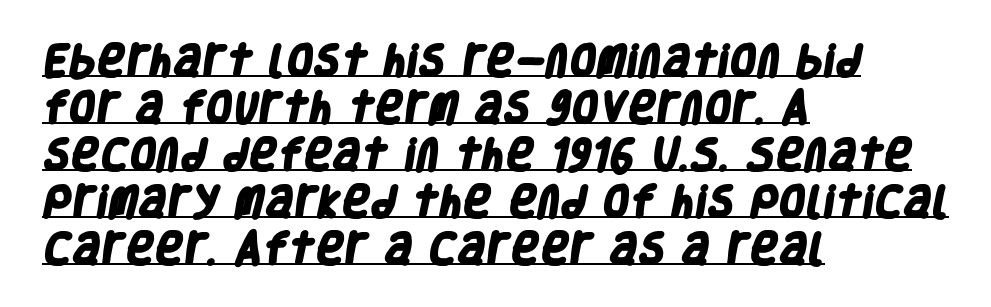
Does extra space separate the letters? No, they use regular spacing. Summary of vertical rhythm: regular, with standard interline spacing. Weight check: bold — yes, fully. Check the space under the baseline: a stroke is drawn there. The letters advance in unequal steps, a hallmark of proportional type.
